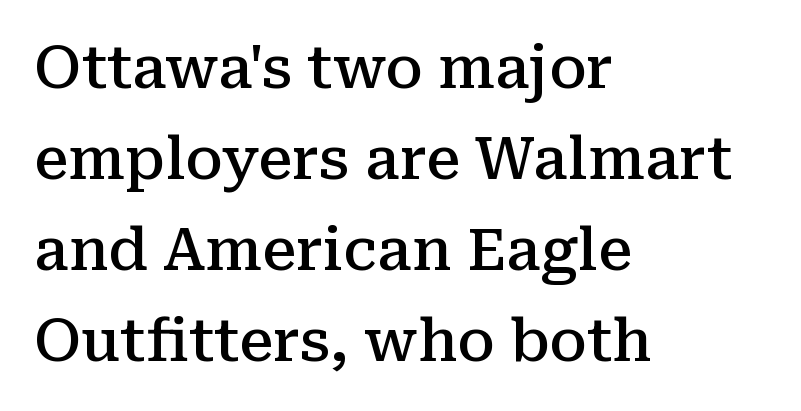
{"serif": "yes", "italic": "no", "bold": "semi", "weight": "semibold", "width": "normal", "stroke_contrast": "medium", "x_height": "medium", "monospaced": "no", "underline": "no", "align": "left", "line_spacing": "normal", "line_spacing_ratio": 1.57, "letter_spacing": "normal", "letter_spacing_em": 0.0, "glyph_px": 58}
